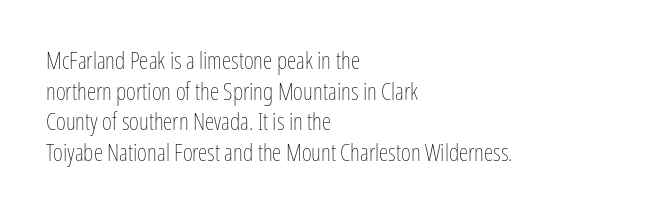
Q: Is the text bold? A: No.
Q: Is the text italic (slanted)? A: No, it is upright.
Q: Is the text underlined? A: No.
Q: How is the paragraph aligned? A: Left-aligned.
Q: Is the spacing between letters normal or unusually wide? A: Normal.
Q: Is the spacing between lines tight, normal or loose? A: Normal.
